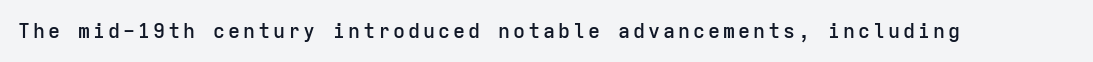
The image shows 20 px text type, upright; set not underlined.
